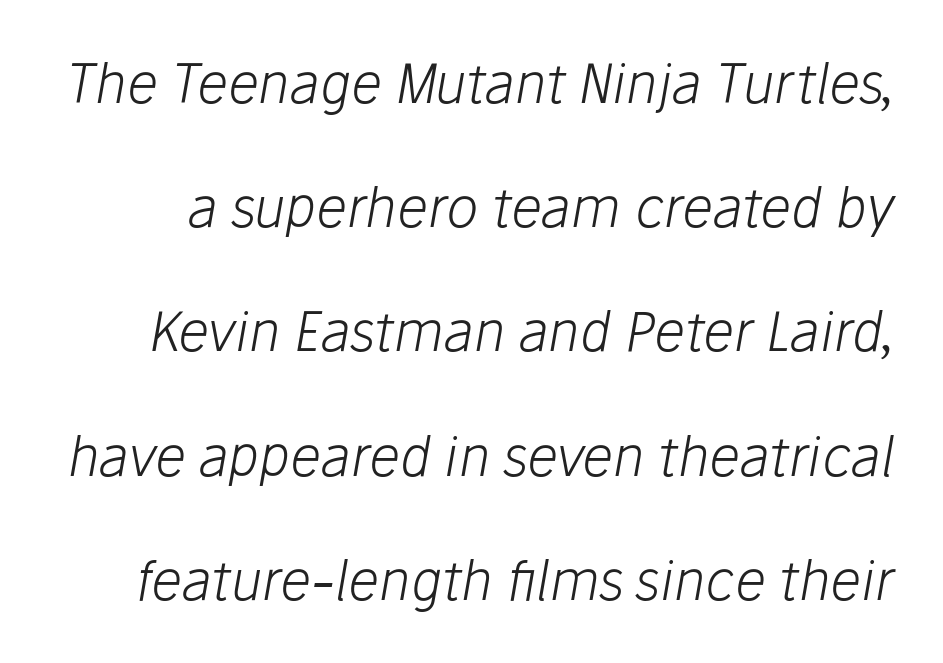
Q: Is the text bold? A: No.
Q: Is the text italic (slanted)? A: Yes, it leans right by about 10 degrees.
Q: Is the text underlined? A: No.
Q: Is the spacing between letters normal or unusually wide? A: Normal.
Q: Is the spacing between lines tight, normal or loose? A: Loose.
Q: Width (condensed, normal, or wide)? A: Normal.
Q: Stroke contrast? A: Low.
Q: x-height? A: Medium.
Q: Monospaced? A: No.
